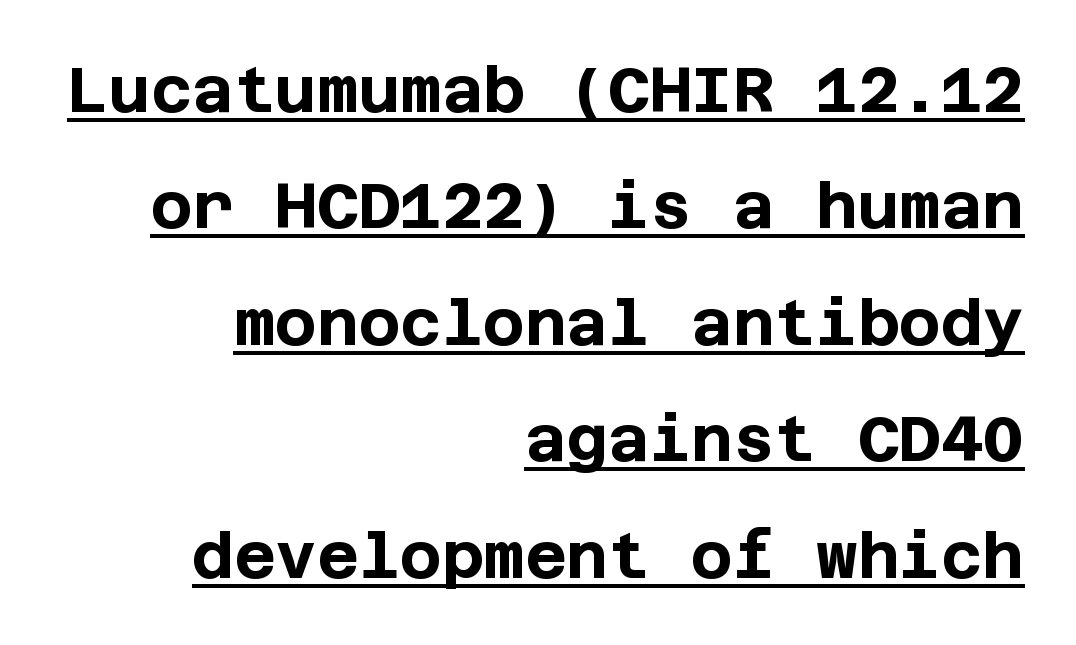
The image shows 64 px bold sans-serif type, upright; set right-aligned, line spacing 1.82x, normal letter spacing, underlined; low stroke contrast and a large x-height.
